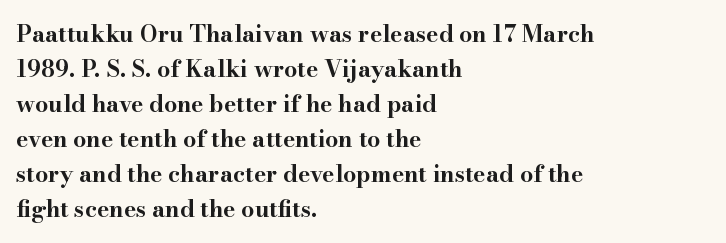
The image shows 23 px bold type, upright; set left-aligned, normal line spacing (1.52x), normal letter spacing, not underlined.
